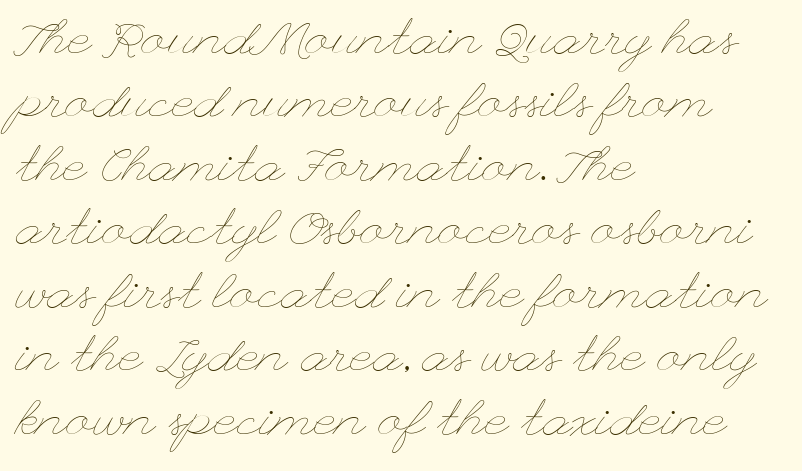
The image shows 50 px thin, wide type; set left-aligned, normal line spacing (1.27x), normal letter spacing, not underlined; low stroke contrast and a small x-height.
